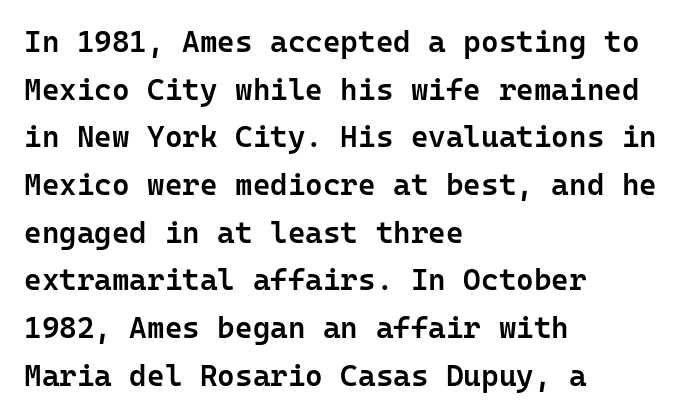
Does the type have serifs? No, each stem ends abruptly. This is roman type, the default non-slanted kind. Whoever set this chose a conventional vertical rhythm. Anything drawn beneath the words? Only blank space. Between one letter and the next there's only the usual sliver of space.
